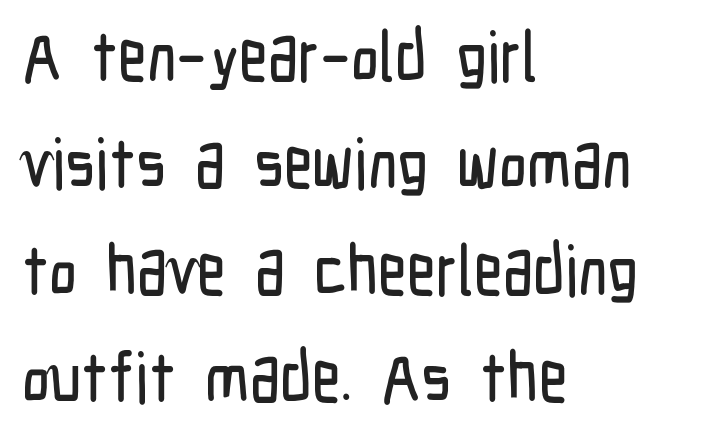
The image shows 70 px condensed sans-serif type, upright; set left-aligned, normal line spacing (1.53x), normal letter spacing, not underlined; low stroke contrast and a medium x-height.
